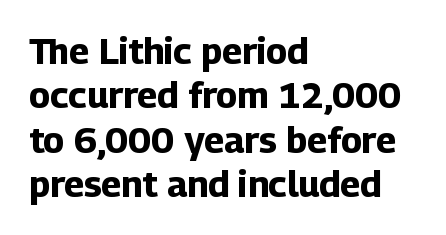
Posture: straight, roman, zero tilt. The strip under each line holds only bare page. The face used here is proportionally spaced, like ordinary book or web type. How are the letters spaced? Ordinarily, with no added tracking. Examine the stroke ends and you'll find no serifs. This sample is left-justified, so line endings fall wherever the words run out.
